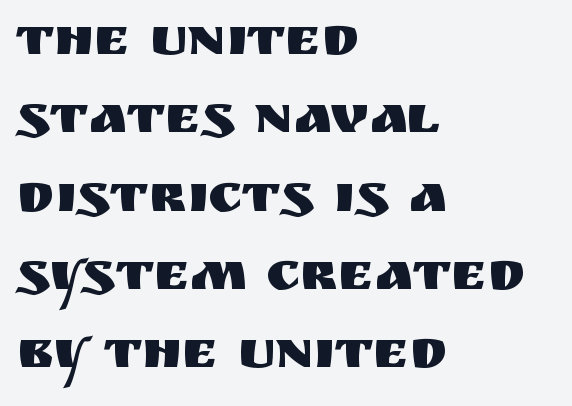
No feet cap the strokes, marking this as sans-serif type. This sample is left-justified, so line endings fall wherever the words run out. The vertical gap from one line to the next is medium. Rendered with straight, roman letterforms. The letters advance in unequal steps, a hallmark of proportional type.
